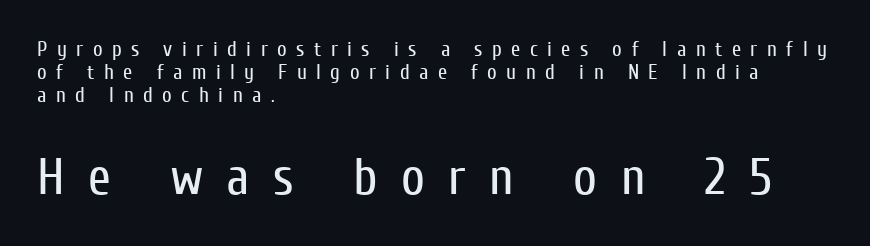
The image shows 52 px regular-weight, condensed sans-serif type, upright; set left-aligned, tight line spacing (1.09x), unusually wide letter spacing (+0.45 em), not underlined; the second (bottom) block is 2.48x larger; low stroke contrast and a medium x-height.
